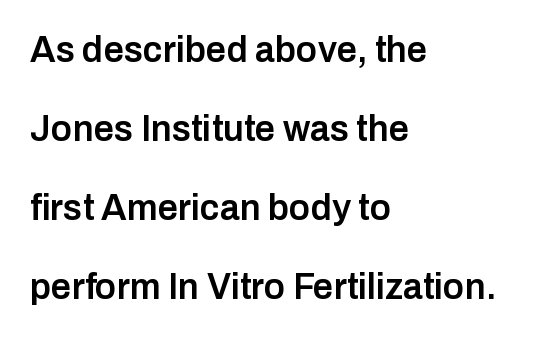
{"serif": "no", "italic": "no", "bold": "semi", "weight": "semibold", "width": "normal", "stroke_contrast": "low", "x_height": "medium", "monospaced": "no", "underline": "no", "align": "left", "line_spacing": "loose", "line_spacing_ratio": 2.19, "letter_spacing": "normal", "letter_spacing_em": 0.0, "glyph_px": 36}
